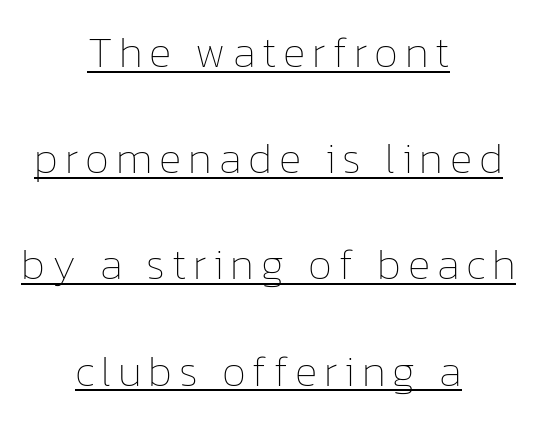
This sample has the flowing, uneven cadence of proportional lettering. When letters stand straight like this, we call the style roman or upright. The lines are spread far apart with generous leading. Notice how the passage keeps no hard edge, just a central spine. This is underlined copy, the kind a proofreader might mark for attention.
